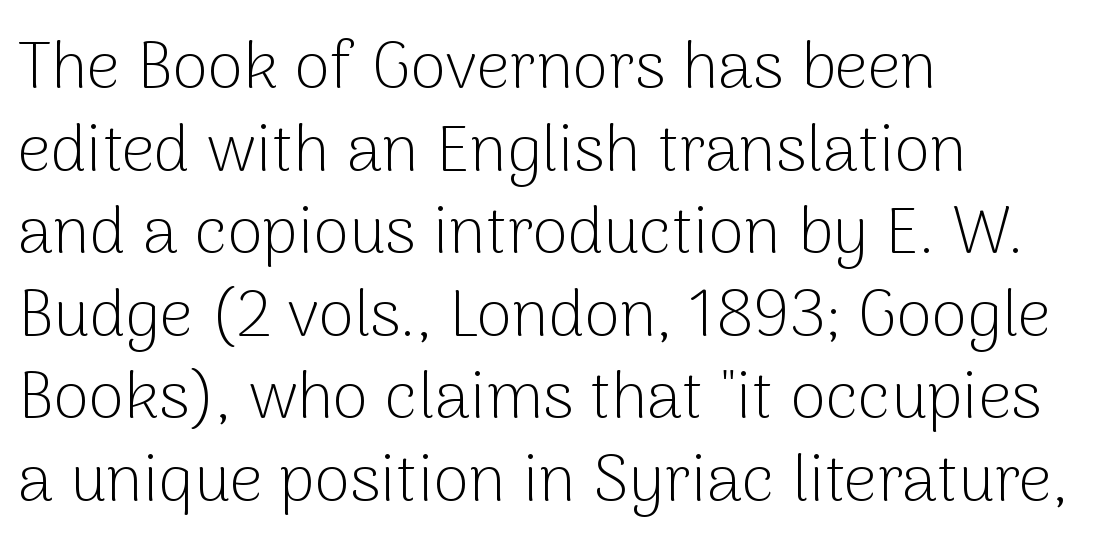
{"serif": "no", "italic": "no", "bold": "no", "weight": "light", "width": "normal", "stroke_contrast": "low", "x_height": "medium", "monospaced": "no", "underline": "no", "align": "left", "line_spacing": "normal", "line_spacing_ratio": 1.27, "letter_spacing": "normal", "letter_spacing_em": 0.0, "glyph_px": 65}
